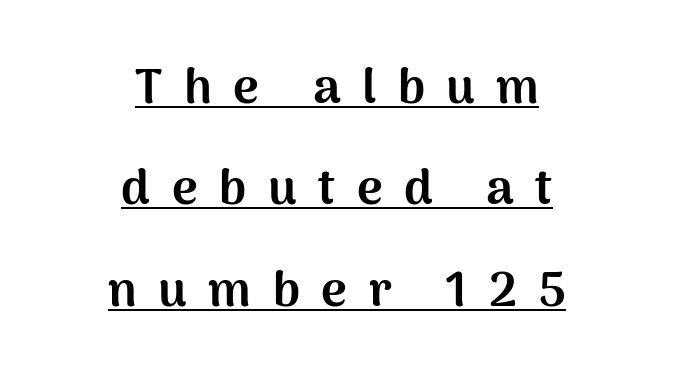
The image shows 49 px bold sans-serif type, upright; set centered, loose line spacing (2.07x), unusually wide letter spacing (+0.44 em), underlined; medium stroke contrast and a medium x-height.
